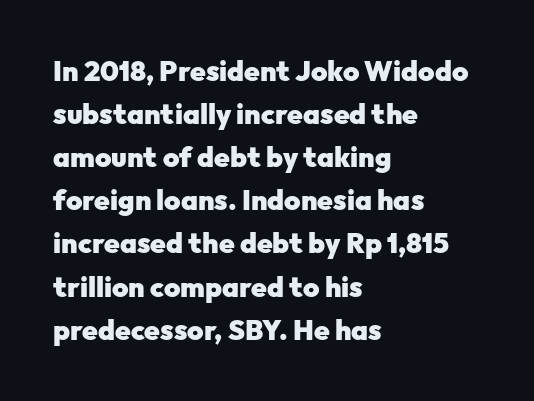
The ragged edge is on the right, which tells us the setting is flush left. Nobody touched the tracking dial on this one. Baseline-to-baseline distance is the conventional proportion of letter height. Serif or sans? Sans — the stroke terminals are bare.
